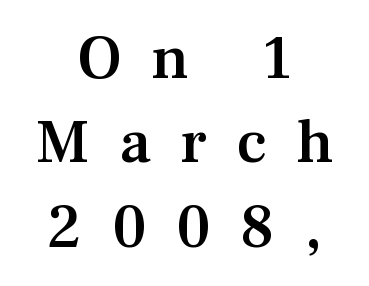
{"serif": "yes", "italic": "no", "bold": "semi", "weight": "semibold", "width": "normal", "stroke_contrast": "medium", "x_height": "medium", "monospaced": "no", "underline": "no", "align": "center", "line_spacing": "normal", "line_spacing_ratio": 1.36, "letter_spacing": "wide", "letter_spacing_em": 0.47, "glyph_px": 62}
